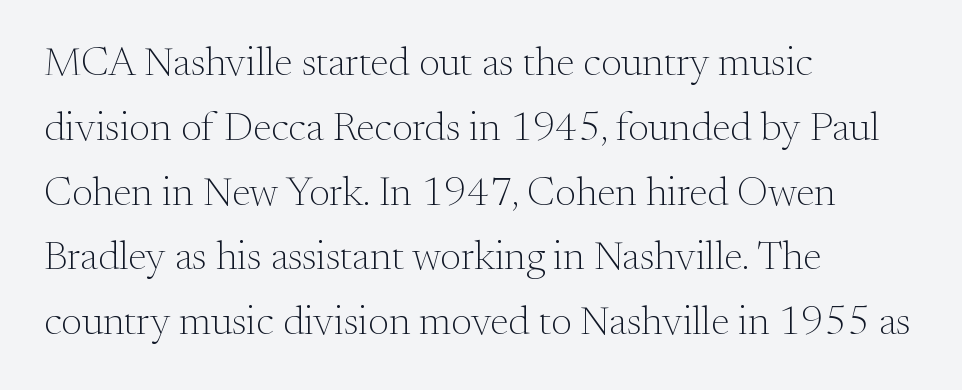
Underline: absent. The strokes are not fattened; the text isn't bold. Yep, those are serifs on the letters. Summary of vertical rhythm: regular, with standard interline spacing. Each letter keeps its own natural width here, so spacing adapts to shape.
